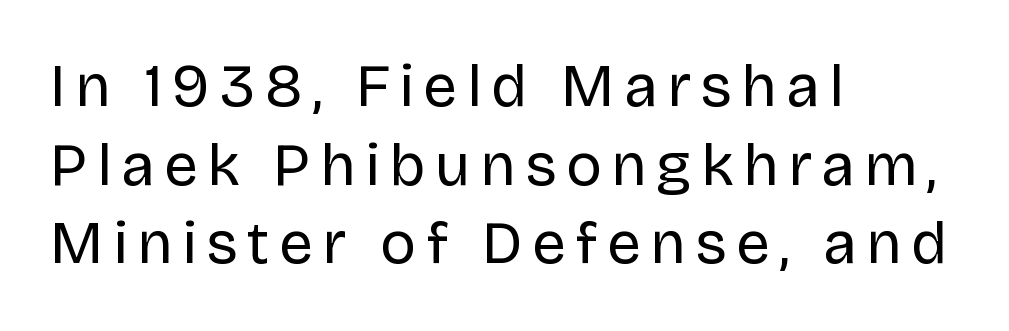
The image shows 60 px regular-weight sans-serif type, upright; set left-aligned, normal line spacing (1.31x), not underlined; low stroke contrast and a large x-height.
